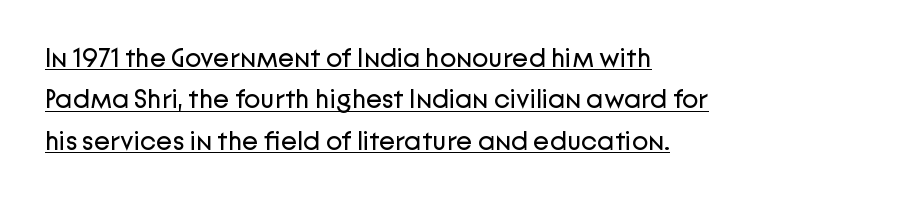
The image shows 27 px text type, upright; set left-aligned, normal line spacing (1.53x), normal letter spacing, underlined.
